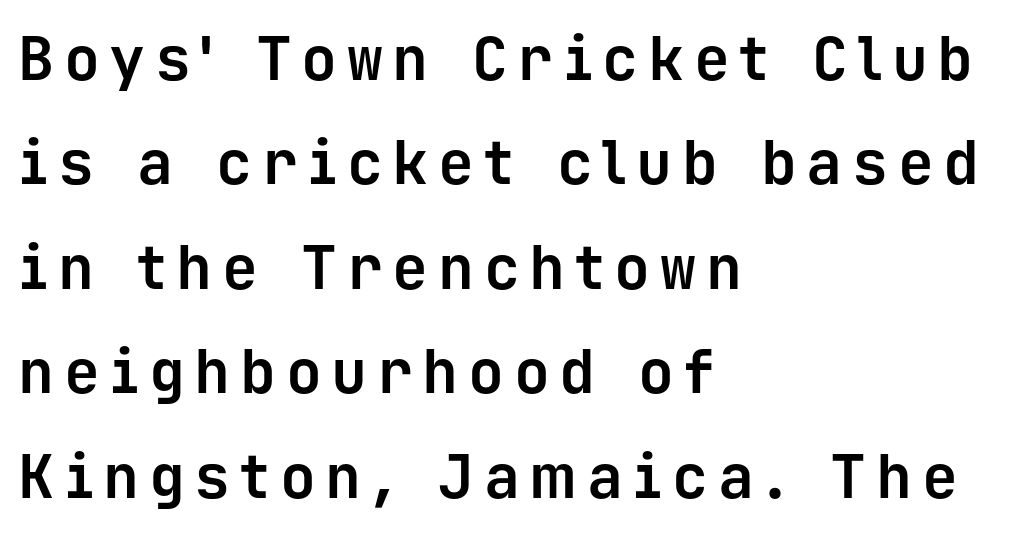
The image shows 60 px bold sans-serif type, upright, monospaced; set left-aligned, line spacing 1.74x, not underlined; low stroke contrast and a medium x-height.
